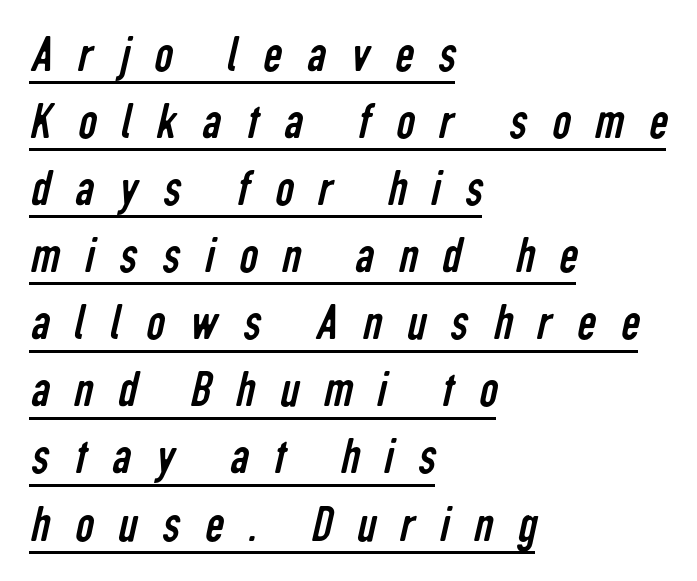
The image shows 52 px regular-weight, condensed sans-serif type; set left-aligned, normal line spacing (1.29x), unusually wide letter spacing (+0.48 em), underlined; low stroke contrast and a medium x-height.
